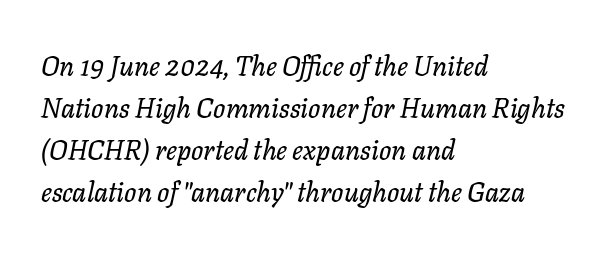
The image shows 27 px text type, italic (leaning right); set left-aligned, normal line spacing (1.56x), normal letter spacing, not underlined.
